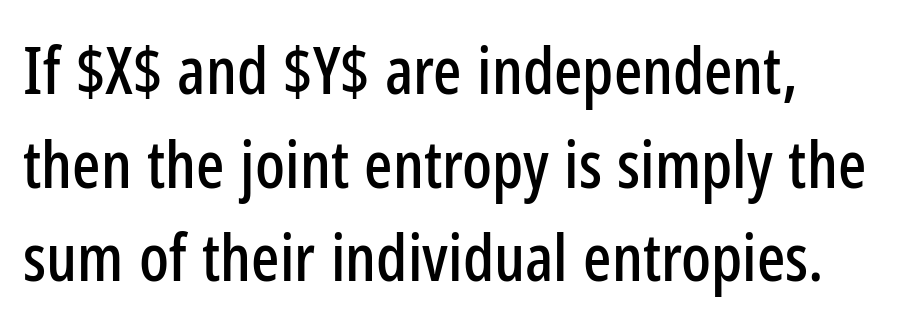
Q: Is the text italic (slanted)? A: No, it is upright.
Q: Is the typeface a serif or a sans-serif typeface? A: Sans-serif.
Q: Is the text underlined? A: No.
Q: Is the spacing between letters normal or unusually wide? A: Normal.
Q: Is the spacing between lines tight, normal or loose? A: Normal.
Q: Width (condensed, normal, or wide)? A: Condensed.
Q: Stroke contrast? A: Low.
Q: x-height? A: Medium.
Q: Monospaced? A: No.
